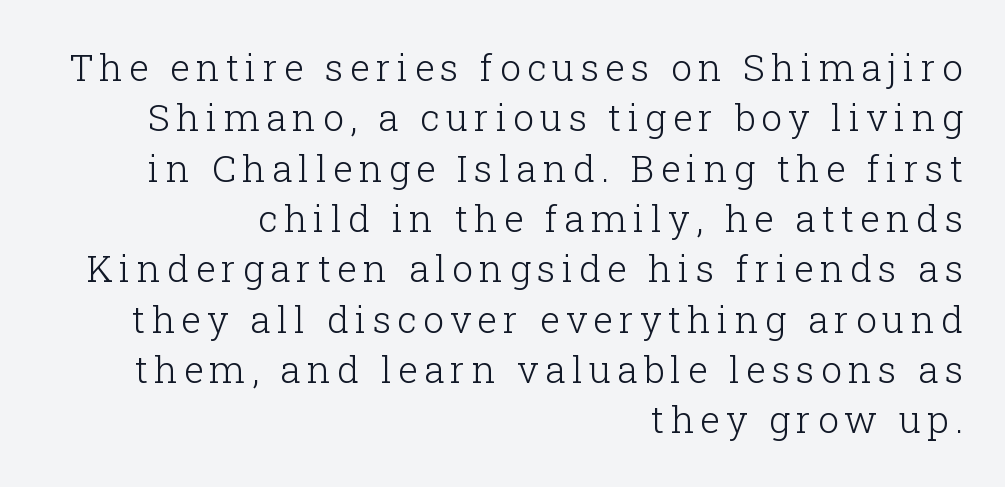
You can tell it's not italic because the verticals are truly vertical. Regular leading. Is this a fixed-width face? No — the glyphs have proportional, varying widths. Quick note: underline off.
